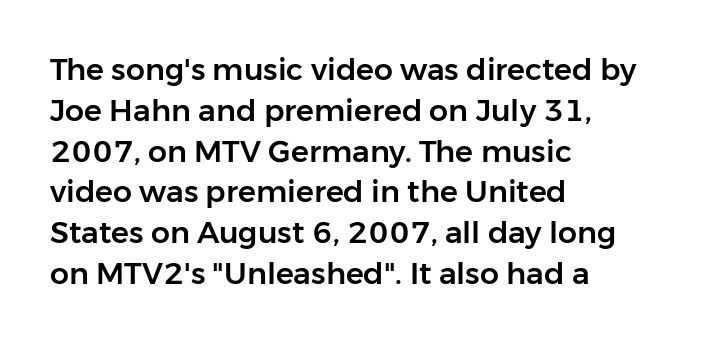
Q: Is the text italic (slanted)? A: No, it is upright.
Q: Is the typeface a serif or a sans-serif typeface? A: Sans-serif.
Q: Is the text underlined? A: No.
Q: How is the paragraph aligned? A: Left-aligned.
Q: Is the spacing between letters normal or unusually wide? A: Normal.
Q: Is the spacing between lines tight, normal or loose? A: Normal.
Q: Width (condensed, normal, or wide)? A: Normal.
Q: Stroke contrast? A: Low.
Q: x-height? A: Medium.
Q: Monospaced? A: No.
